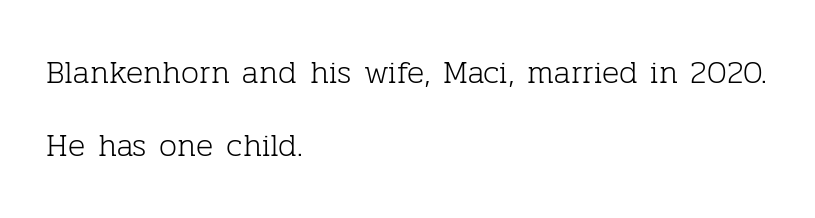
The image shows 32 px light serif type, upright; set left-aligned, loose line spacing (2.29x), normal letter spacing, not underlined; low stroke contrast and a medium x-height.
